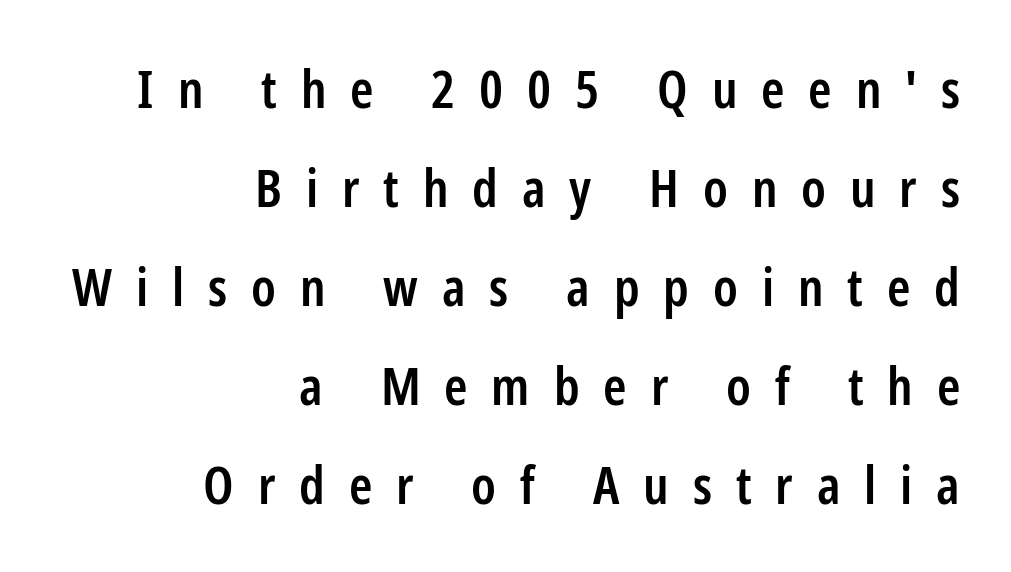
Q: Is the text bold? A: Semi-bold.
Q: Is the text italic (slanted)? A: No, it is upright.
Q: Is the typeface a serif or a sans-serif typeface? A: Sans-serif.
Q: Is the text underlined? A: No.
Q: How is the paragraph aligned? A: Right-aligned.
Q: Is the spacing between letters normal or unusually wide? A: Unusually wide.
Q: Width (condensed, normal, or wide)? A: Condensed.
Q: Stroke contrast? A: Low.
Q: x-height? A: Medium.
Q: Monospaced? A: No.
